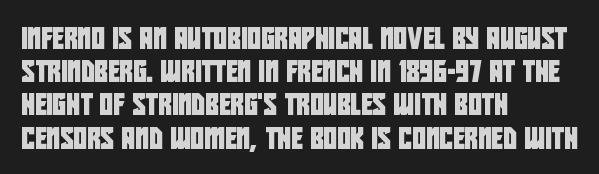
Decoration check: the copy has no underline. These lines are set flush left with a ragged right edge. A typesetter would call this leading conventional body-copy spacing. Caption: standard tracking, unaltered.
